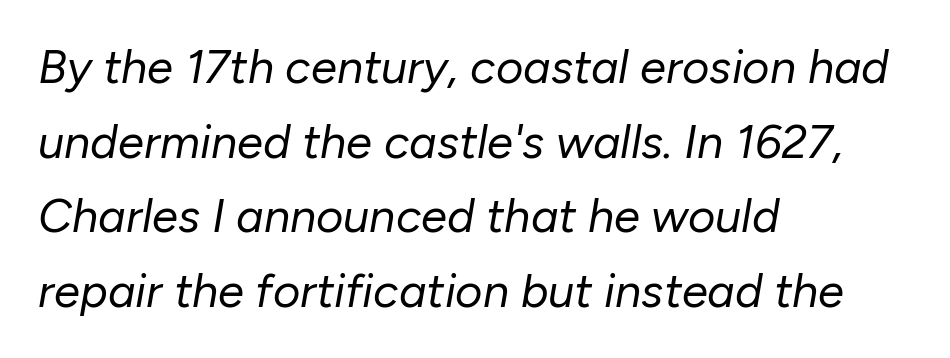
{"italic": "yes", "lean": "right", "slant_degrees": 10, "bold": "no", "weight": "regular", "width": "normal", "stroke_contrast": "low", "x_height": "medium", "monospaced": "no", "underline": "no", "align": "left", "line_spacing": "normal", "line_spacing_ratio": 1.59, "letter_spacing": "normal", "letter_spacing_em": 0.0, "glyph_px": 47}
